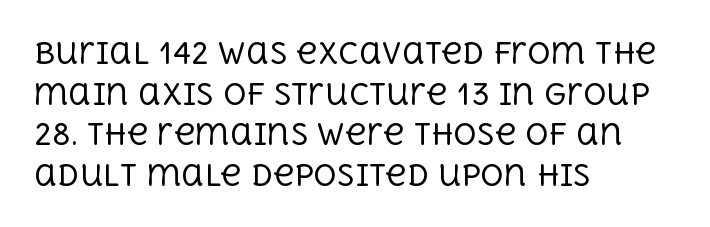
{"serif": "yes", "italic": "no", "bold": "no", "weight": "regular", "width": "normal", "x_height": "large", "monospaced": "no", "underline": "no", "align": "left", "line_spacing": "normal", "line_spacing_ratio": 1.4, "letter_spacing": "normal", "letter_spacing_em": 0.0, "glyph_px": 29}
